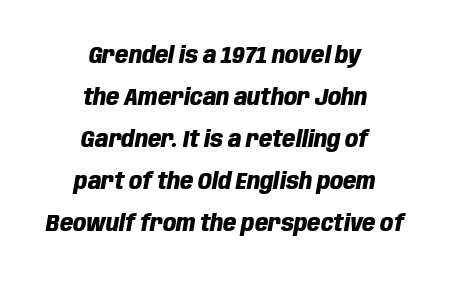
Does the copy run flush right? No — it is centered line by line. Descenders are the only things crossing below the line. The typography opts for an oblique posture over an upright one. A full-strength bold gives these letters their thick strokes. How are the letters spaced? Ordinarily, with no added tracking.
